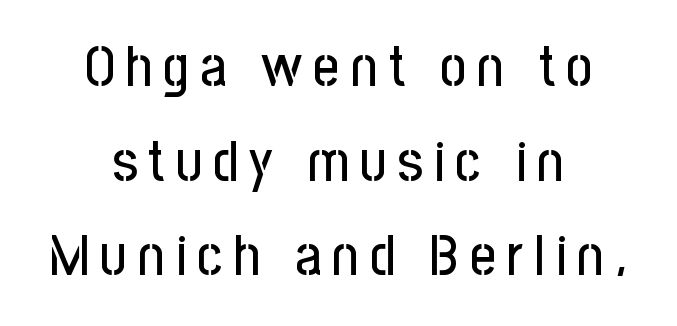
{"serif": "no", "italic": "no", "width": "condensed", "stroke_contrast": "low", "x_height": "medium", "monospaced": "no", "underline": "no", "align": "center", "line_spacing": "normal", "line_spacing_ratio": 1.66, "glyph_px": 57}
